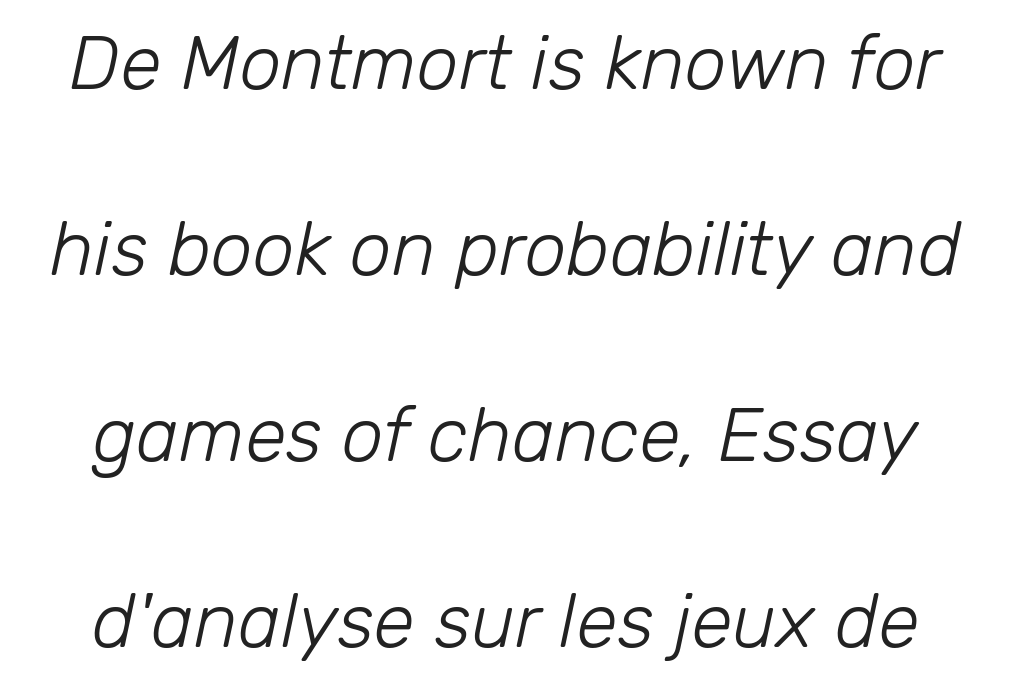
Q: Is the text bold? A: No.
Q: Is the text italic (slanted)? A: Yes, it leans right by about 12 degrees.
Q: Is the text underlined? A: No.
Q: How is the paragraph aligned? A: Centered.
Q: Is the spacing between letters normal or unusually wide? A: Normal.
Q: Is the spacing between lines tight, normal or loose? A: Loose.
Q: Width (condensed, normal, or wide)? A: Normal.
Q: Stroke contrast? A: Low.
Q: x-height? A: Medium.
Q: Monospaced? A: No.
